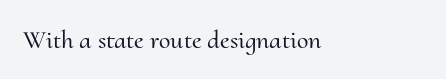
The image shows 26 px text type, upright; set left-aligned, normal letter spacing, not underlined.
